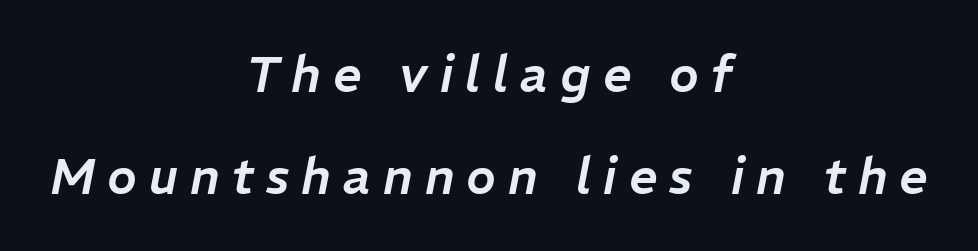
Q: Is the text italic (slanted)? A: Yes, it leans right by about 11 degrees.
Q: Is the text underlined? A: No.
Q: How is the paragraph aligned? A: Centered.
Q: Is the spacing between letters normal or unusually wide? A: Unusually wide.
Q: Is the spacing between lines tight, normal or loose? A: Loose.
Q: Width (condensed, normal, or wide)? A: Normal.
Q: Stroke contrast? A: Low.
Q: x-height? A: Medium.
Q: Monospaced? A: No.
